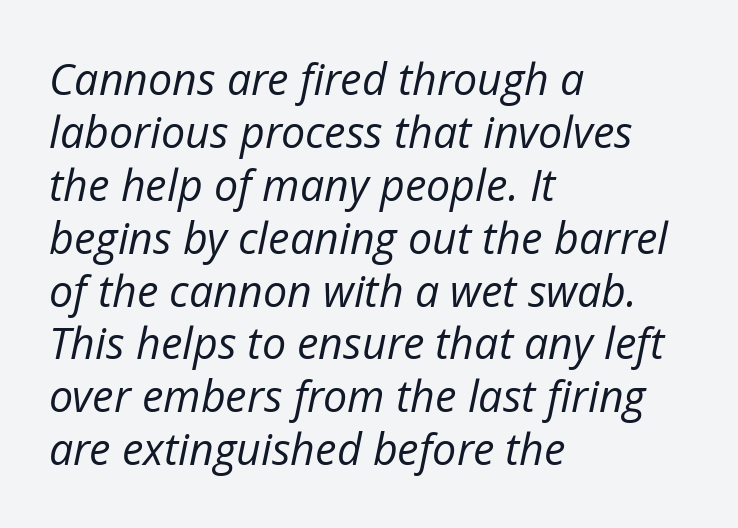
The image shows 43 px regular-weight type, italic (leaning right); set left-aligned, line spacing 1.23x, normal letter spacing, not underlined; low stroke contrast and a medium x-height.
